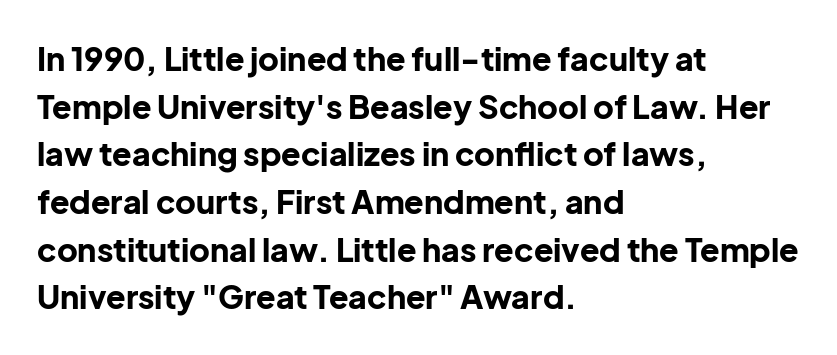
Serif or sans? Sans — the stroke terminals are bare. Visually the block forms a straight wall on the left and a jagged coastline on the right. The letterforms sit shoulder to shoulder at normal distance. Each letter keeps its own natural width here, so spacing adapts to shape. A roman cut, with each character standing at attention.
